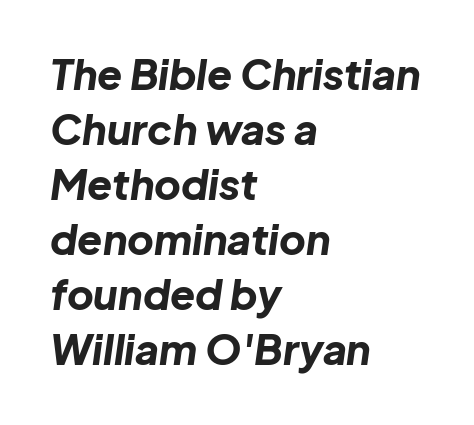
Q: Is the text bold? A: Yes.
Q: Is the text italic (slanted)? A: Yes, it leans right by about 8 degrees.
Q: Is the text underlined? A: No.
Q: How is the paragraph aligned? A: Left-aligned.
Q: Is the spacing between letters normal or unusually wide? A: Normal.
Q: Is the spacing between lines tight, normal or loose? A: Normal.
Q: Width (condensed, normal, or wide)? A: Normal.
Q: Stroke contrast? A: Low.
Q: x-height? A: Medium.
Q: Monospaced? A: No.
